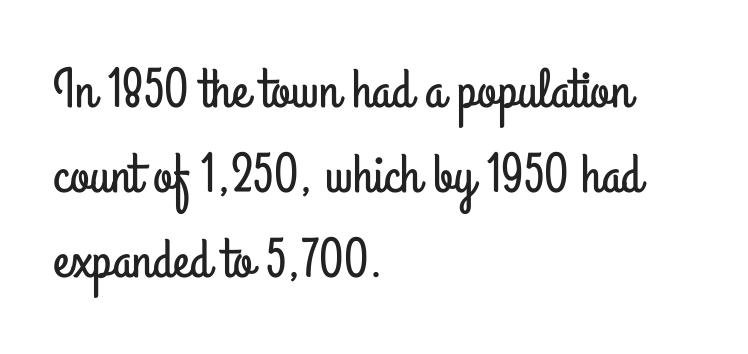
Typographically, this falls in the sans-serif category. Designer's note — italics off, roman on. The rendering uses a moderate line-height, typical for paragraphs. Default kerning and tracking; the words read as compact shapes. A typesetter would call this proportional, since set widths differ per character.
